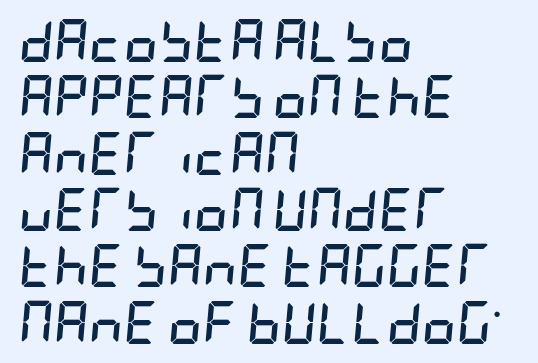
Q: Is the text bold? A: Yes.
Q: Is the text italic (slanted)? A: Yes, it leans right by about 5 degrees.
Q: Is the text underlined? A: No.
Q: How is the paragraph aligned? A: Left-aligned.
Q: Is the spacing between letters normal or unusually wide? A: Normal.
Q: Is the spacing between lines tight, normal or loose? A: Normal.
Q: Width (condensed, normal, or wide)? A: Condensed.
Q: Stroke contrast? A: Low.
Q: x-height? A: Large.
